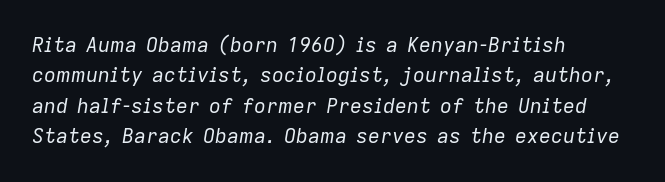
Q: Is the text bold? A: No.
Q: Is the text italic (slanted)? A: Yes, it leans right by about 9 degrees.
Q: Is the text underlined? A: No.
Q: How is the paragraph aligned? A: Left-aligned.
Q: Is the spacing between letters normal or unusually wide? A: Normal.
Q: Is the spacing between lines tight, normal or loose? A: Normal.
